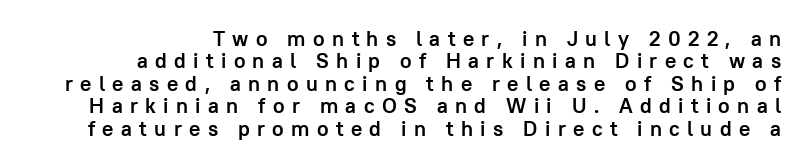
{"italic": "no", "bold": "yes", "underline": "no", "line_spacing": "tight", "line_spacing_ratio": 1.07, "letter_spacing": "wide", "letter_spacing_em": 0.35, "glyph_px": 21}
